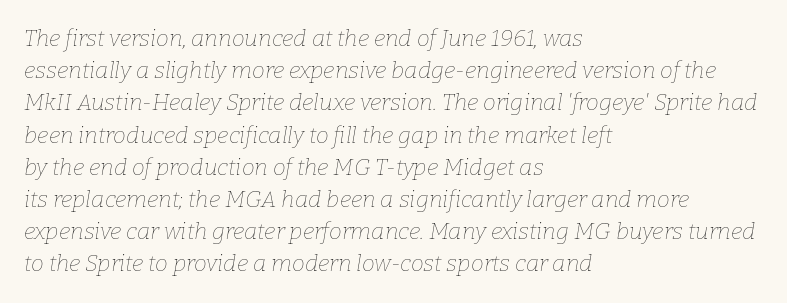
Q: Is the text bold? A: No.
Q: Is the text italic (slanted)? A: Yes, it leans right by about 9 degrees.
Q: Is the text underlined? A: No.
Q: How is the paragraph aligned? A: Left-aligned.
Q: Is the spacing between letters normal or unusually wide? A: Normal.
Q: Is the spacing between lines tight, normal or loose? A: Normal.
